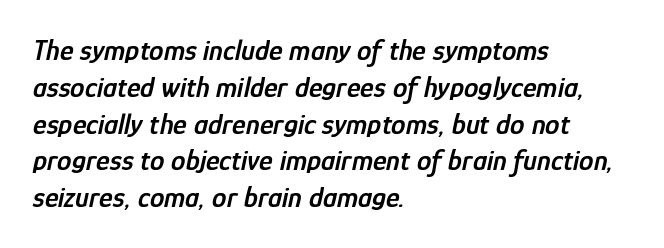
Q: Is the text bold? A: Semi-bold.
Q: Is the text italic (slanted)? A: Yes, it leans right by about 12 degrees.
Q: Is the text underlined? A: No.
Q: How is the paragraph aligned? A: Left-aligned.
Q: Is the spacing between letters normal or unusually wide? A: Normal.
Q: Is the spacing between lines tight, normal or loose? A: Normal.
Q: Width (condensed, normal, or wide)? A: Condensed.
Q: Stroke contrast? A: Low.
Q: x-height? A: Medium.
Q: Monospaced? A: No.
